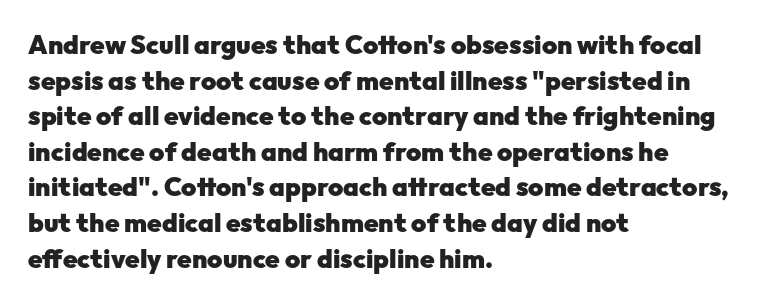
Q: Is the text bold? A: Yes.
Q: Is the text italic (slanted)? A: No, it is upright.
Q: Is the text underlined? A: No.
Q: How is the paragraph aligned? A: Left-aligned.
Q: Is the spacing between letters normal or unusually wide? A: Normal.
Q: Is the spacing between lines tight, normal or loose? A: Normal.
